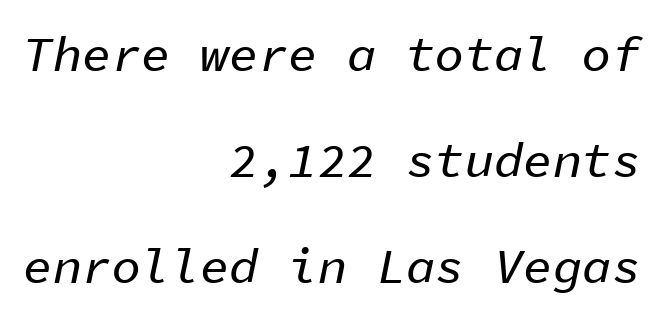
Q: Is the text italic (slanted)? A: Yes, it leans right by about 11 degrees.
Q: Is the text underlined? A: No.
Q: How is the paragraph aligned? A: Right-aligned.
Q: Is the spacing between letters normal or unusually wide? A: Normal.
Q: Is the spacing between lines tight, normal or loose? A: Loose.
Q: Width (condensed, normal, or wide)? A: Normal.
Q: Stroke contrast? A: Low.
Q: x-height? A: Medium.
Q: Monospaced? A: Yes.
